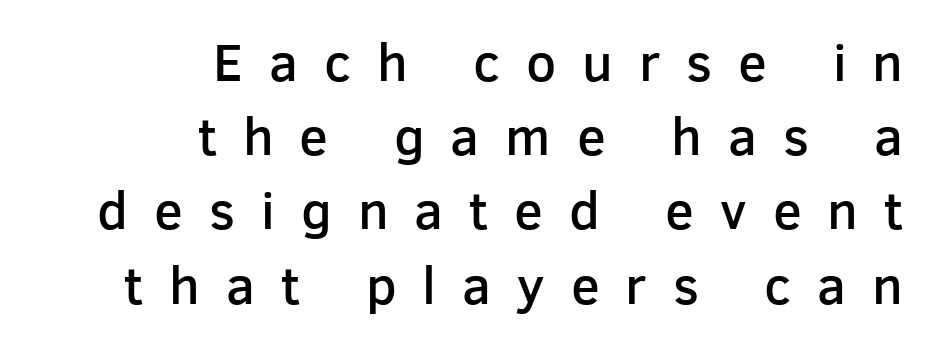
Q: Is the text bold? A: Semi-bold.
Q: Is the text italic (slanted)? A: No, it is upright.
Q: Is the typeface a serif or a sans-serif typeface? A: Sans-serif.
Q: Is the text underlined? A: No.
Q: How is the paragraph aligned? A: Right-aligned.
Q: Is the spacing between letters normal or unusually wide? A: Unusually wide.
Q: Is the spacing between lines tight, normal or loose? A: Normal.
Q: Width (condensed, normal, or wide)? A: Normal.
Q: Stroke contrast? A: Low.
Q: x-height? A: Medium.
Q: Monospaced? A: No.
